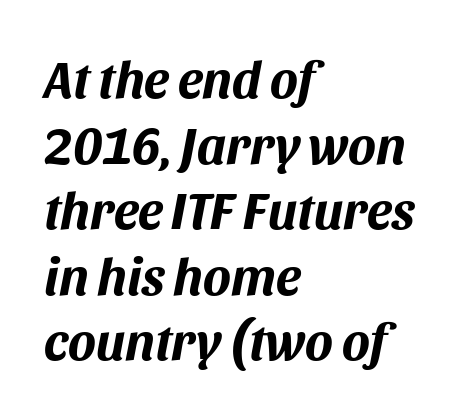
Rule under the text: the space is simply empty. No extra tracking has been applied to these lines. Spacing verdict: proportional, widths tailored to each character. The paragraph shown leans on its left margin.
